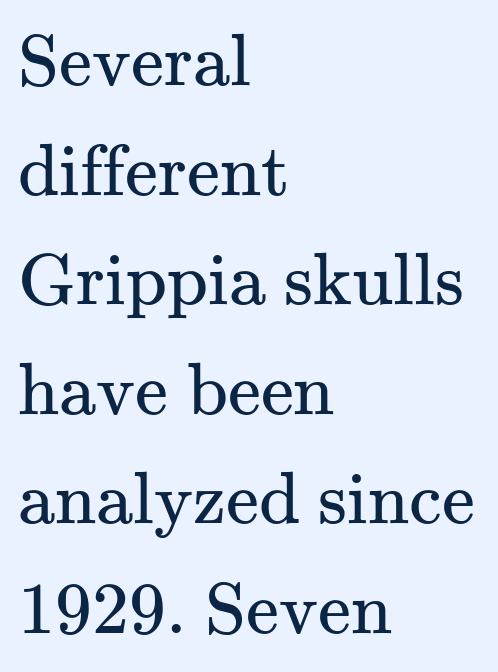
The image shows 74 px regular-weight serif type, upright; set left-aligned, normal line spacing (1.48x), normal letter spacing, not underlined; medium stroke contrast and a small x-height.
